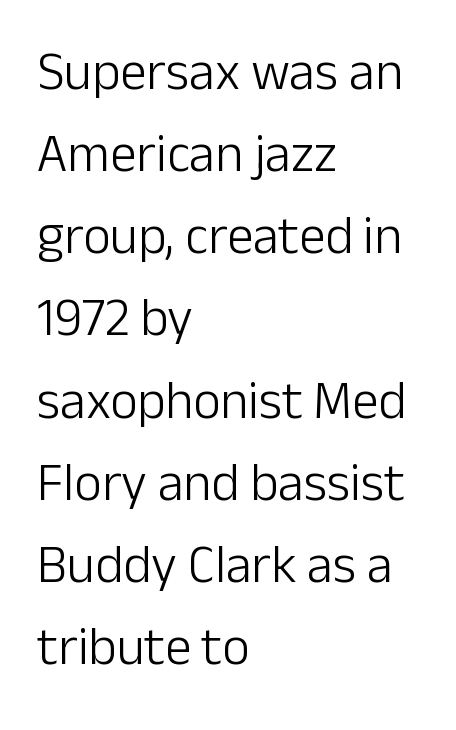
Q: Is the text bold? A: No.
Q: Is the text italic (slanted)? A: No, it is upright.
Q: Is the typeface a serif or a sans-serif typeface? A: Sans-serif.
Q: Is the text underlined? A: No.
Q: How is the paragraph aligned? A: Left-aligned.
Q: Is the spacing between letters normal or unusually wide? A: Normal.
Q: Is the spacing between lines tight, normal or loose? A: Normal.
Q: Width (condensed, normal, or wide)? A: Normal.
Q: Stroke contrast? A: Low.
Q: x-height? A: Medium.
Q: Monospaced? A: No.
